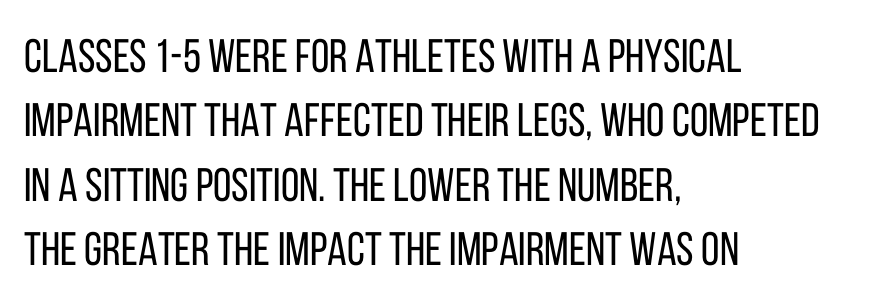
{"serif": "no", "italic": "no", "bold": "no", "weight": "regular", "width": "condensed", "stroke_contrast": "low", "x_height": "large", "monospaced": "no", "underline": "no", "align": "left", "line_spacing": "normal", "line_spacing_ratio": 1.37, "letter_spacing": "normal", "letter_spacing_em": 0.0, "glyph_px": 47}
